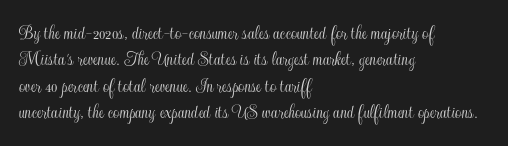
This rendering features lettering with no underline. Horizontal alignment here is leftward, the default for most running prose. These lines keep a tight, regular rhythm from letter to letter.
